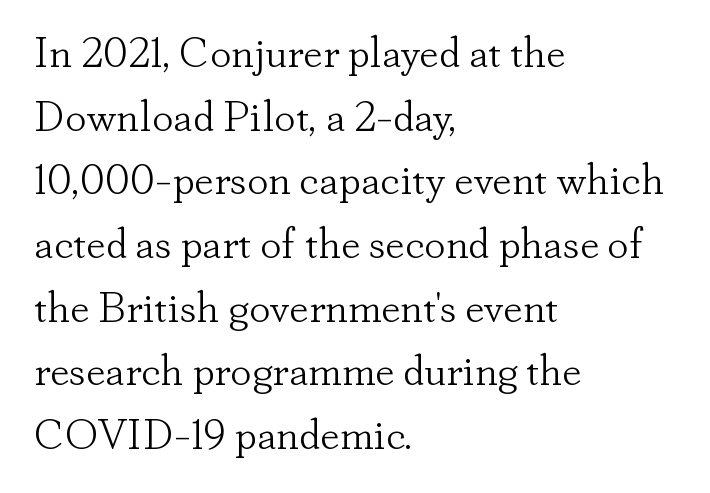
Q: Is the text bold? A: No.
Q: Is the text italic (slanted)? A: No, it is upright.
Q: Is the typeface a serif or a sans-serif typeface? A: Serif.
Q: Is the text underlined? A: No.
Q: How is the paragraph aligned? A: Left-aligned.
Q: Is the spacing between letters normal or unusually wide? A: Normal.
Q: Is the spacing between lines tight, normal or loose? A: Normal.
Q: Width (condensed, normal, or wide)? A: Normal.
Q: Stroke contrast? A: Low.
Q: x-height? A: Small.
Q: Monospaced? A: No.
